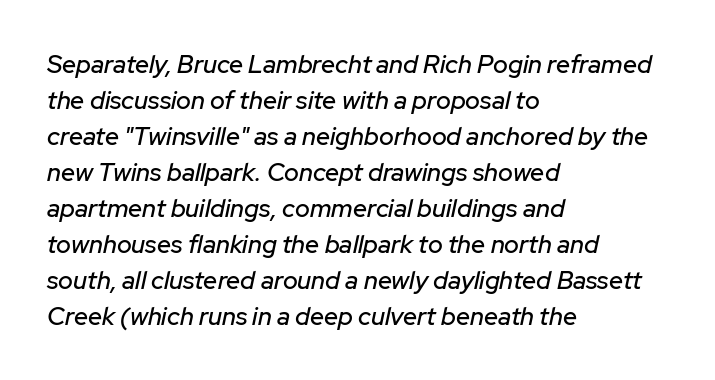
Q: Is the text italic (slanted)? A: Yes, it leans right by about 12 degrees.
Q: Is the text underlined? A: No.
Q: How is the paragraph aligned? A: Left-aligned.
Q: Is the spacing between letters normal or unusually wide? A: Normal.
Q: Is the spacing between lines tight, normal or loose? A: Normal.
